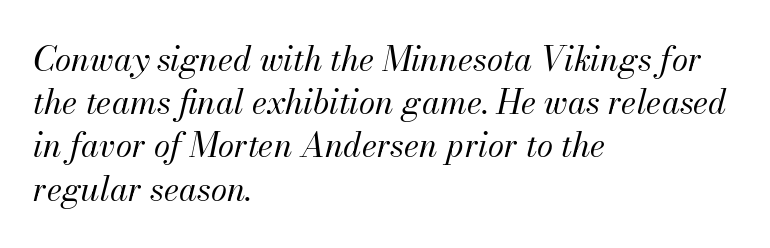
Q: Is the text bold? A: No.
Q: Is the text italic (slanted)? A: Yes, it leans right by about 13 degrees.
Q: Is the text underlined? A: No.
Q: How is the paragraph aligned? A: Left-aligned.
Q: Is the spacing between letters normal or unusually wide? A: Normal.
Q: Is the spacing between lines tight, normal or loose? A: Normal.
Q: Width (condensed, normal, or wide)? A: Normal.
Q: Stroke contrast? A: Medium.
Q: x-height? A: Small.
Q: Monospaced? A: No.
